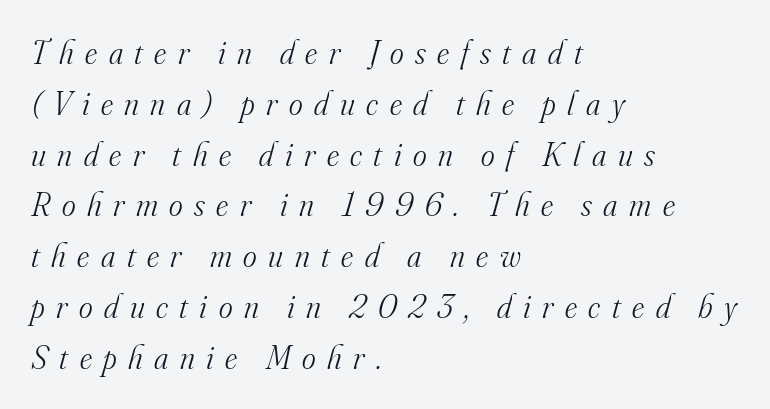
{"serif": "yes", "italic": "yes", "lean": "right", "slant_degrees": 16, "bold": "no", "weight": "light", "width": "normal", "stroke_contrast": "medium", "x_height": "small", "monospaced": "no", "underline": "no", "align": "left", "line_spacing": "normal", "line_spacing_ratio": 1.54, "letter_spacing": "wide", "letter_spacing_em": 0.35, "glyph_px": 33}
